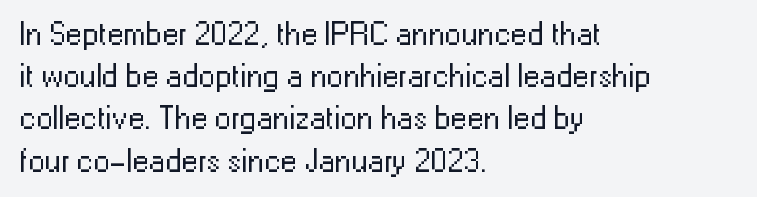
The image shows 33 px regular-weight sans-serif type, upright; set left-aligned, normal line spacing (1.28x), normal letter spacing, not underlined; low stroke contrast and a medium x-height.
